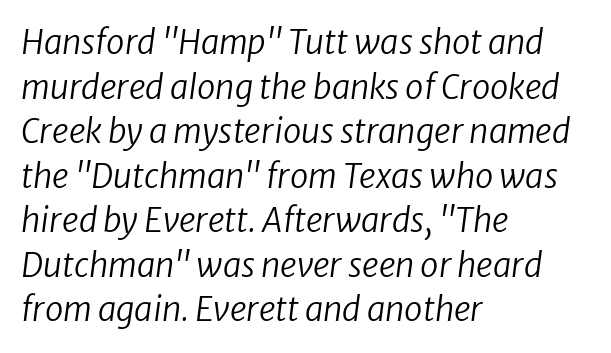
Q: Is the text bold? A: No.
Q: Is the typeface a serif or a sans-serif typeface? A: Sans-serif.
Q: Is the text underlined? A: No.
Q: How is the paragraph aligned? A: Left-aligned.
Q: Is the spacing between letters normal or unusually wide? A: Normal.
Q: Is the spacing between lines tight, normal or loose? A: Normal.
Q: Width (condensed, normal, or wide)? A: Normal.
Q: Stroke contrast? A: Low.
Q: x-height? A: Medium.
Q: Monospaced? A: No.
